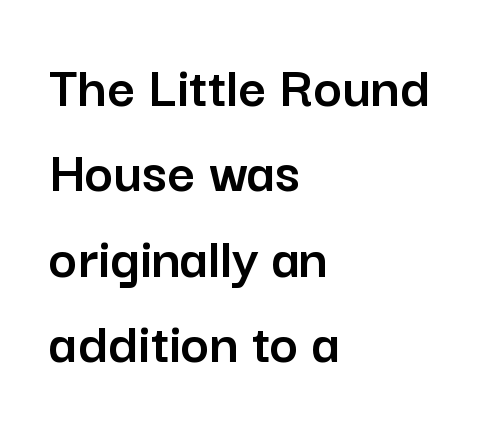
The image shows 61 px sans-serif type, upright; set left-aligned, normal line spacing (1.4x), normal letter spacing, not underlined; low stroke contrast and a medium x-height.
